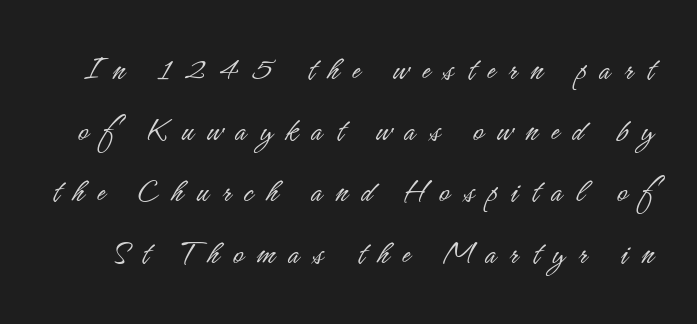
Q: Is the text bold? A: No.
Q: Is the text italic (slanted)? A: Yes.
Q: Is the typeface a serif or a sans-serif typeface? A: Sans-serif.
Q: Is the text underlined? A: No.
Q: Is the spacing between letters normal or unusually wide? A: Unusually wide.
Q: Width (condensed, normal, or wide)? A: Condensed.
Q: Stroke contrast? A: Low.
Q: x-height? A: Small.
Q: Monospaced? A: No.
